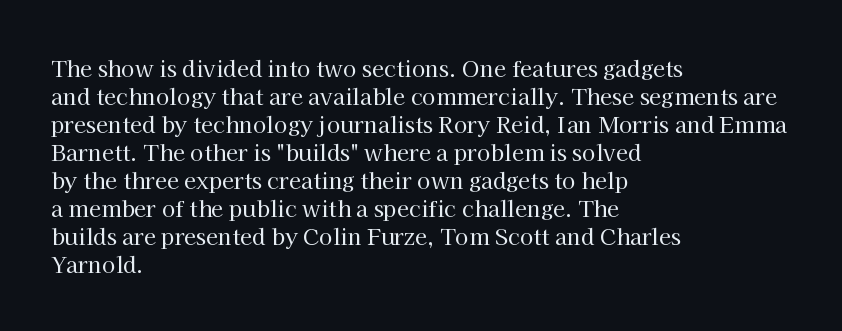
No extra ink here — the face is not bold. Students, observe: this is what conventionally led text looks like. Visually the block forms a straight wall on the left and a jagged coastline on the right. Clear beneath every line of the passage.
